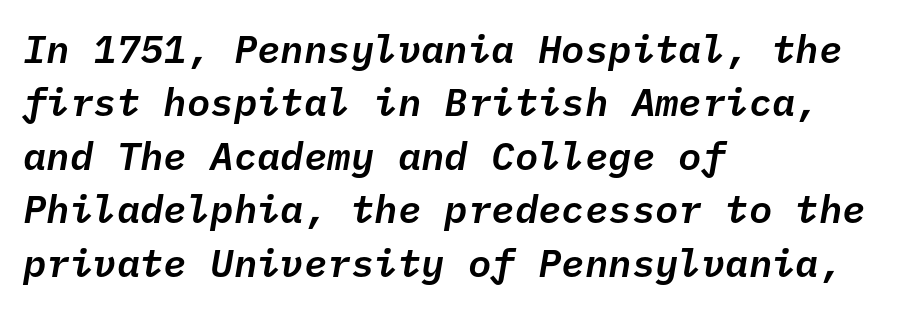
Q: Is the text italic (slanted)? A: Yes, it leans right by about 10 degrees.
Q: Is the text underlined? A: No.
Q: How is the paragraph aligned? A: Left-aligned.
Q: Is the spacing between letters normal or unusually wide? A: Normal.
Q: Is the spacing between lines tight, normal or loose? A: Normal.
Q: Width (condensed, normal, or wide)? A: Normal.
Q: Stroke contrast? A: Low.
Q: x-height? A: Medium.
Q: Monospaced? A: Yes.
